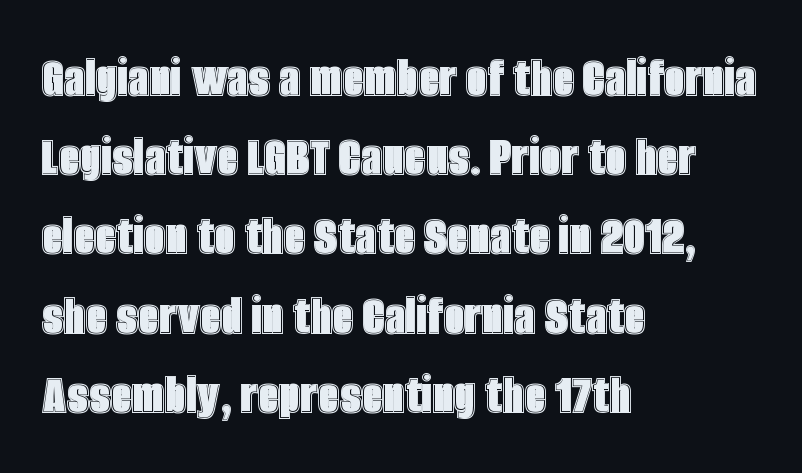
{"italic": "no", "width": "condensed", "x_height": "large", "monospaced": "no", "underline": "no", "align": "left", "line_spacing": "normal", "line_spacing_ratio": 1.32, "letter_spacing": "normal", "letter_spacing_em": 0.0, "glyph_px": 60}
